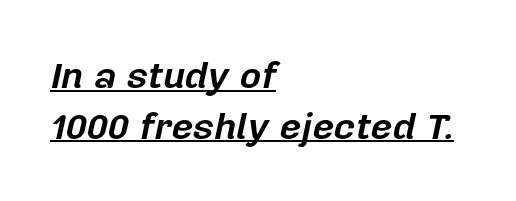
Q: Is the text bold? A: Yes.
Q: Is the text italic (slanted)? A: Yes, it leans right by about 12 degrees.
Q: Is the text underlined? A: Yes.
Q: How is the paragraph aligned? A: Left-aligned.
Q: Is the spacing between letters normal or unusually wide? A: Normal.
Q: Is the spacing between lines tight, normal or loose? A: Normal.
Q: Width (condensed, normal, or wide)? A: Normal.
Q: Stroke contrast? A: Low.
Q: x-height? A: Medium.
Q: Monospaced? A: No.
